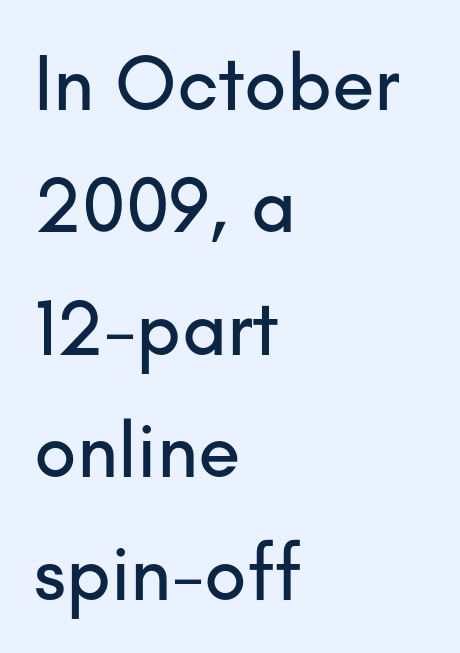
The image shows 78 px sans-serif type, upright; set left-aligned, normal line spacing (1.57x), normal letter spacing, not underlined; low stroke contrast and a small x-height.
